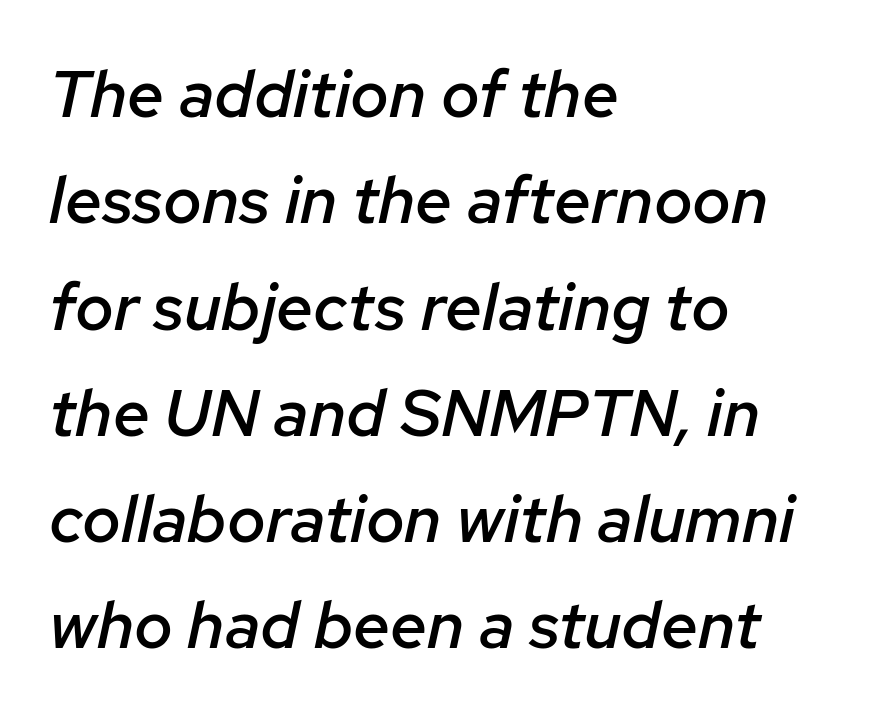
{"italic": "yes", "lean": "right", "slant_degrees": 12, "bold": "semi", "weight": "semibold", "width": "normal", "stroke_contrast": "low", "x_height": "medium", "monospaced": "no", "underline": "no", "align": "left", "line_spacing": "normal", "line_spacing_ratio": 1.61, "letter_spacing": "normal", "letter_spacing_em": 0.0, "glyph_px": 66}
